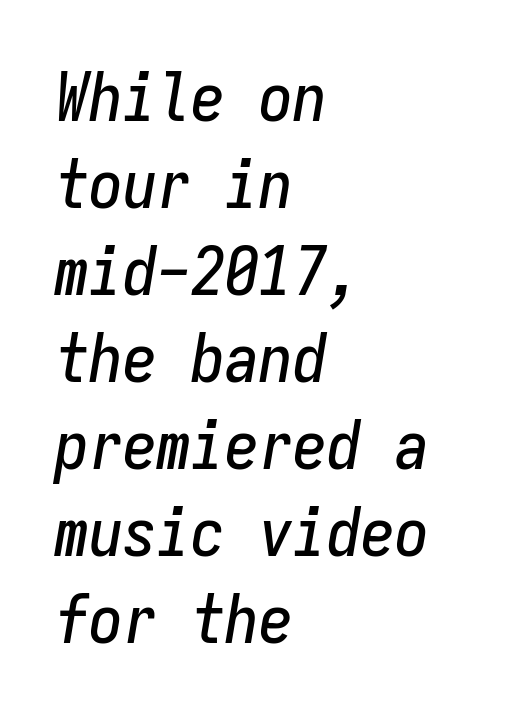
Yep, that's italic — everything's leaning. You could call the tracking neutral — neither tight nor loose. Leading: standard. Is this a fixed-width face? Yes — each glyph sits in an identical cell. The passage is arranged the way most books set body copy — flush left.
